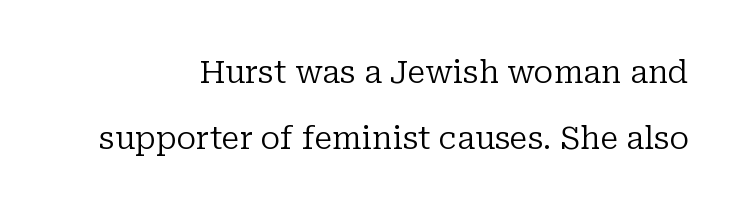
Q: Is the text bold? A: No.
Q: Is the text italic (slanted)? A: No, it is upright.
Q: Is the typeface a serif or a sans-serif typeface? A: Serif.
Q: Is the text underlined? A: No.
Q: Is the spacing between letters normal or unusually wide? A: Normal.
Q: Is the spacing between lines tight, normal or loose? A: Loose.
Q: Width (condensed, normal, or wide)? A: Normal.
Q: Stroke contrast? A: Low.
Q: x-height? A: Medium.
Q: Monospaced? A: No.
